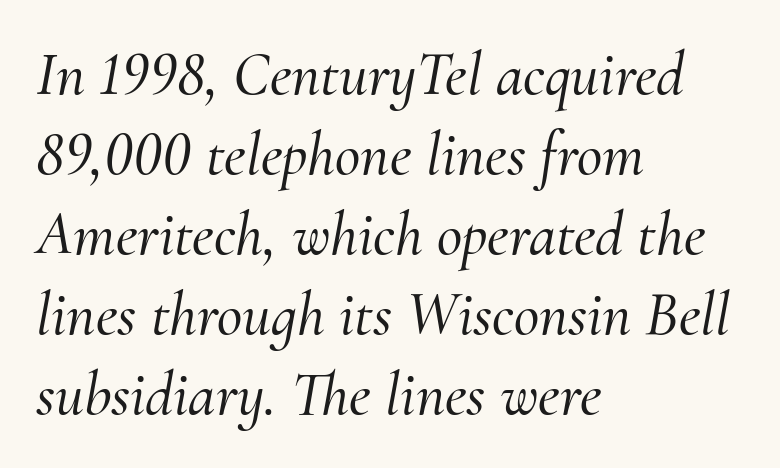
{"serif": "yes", "italic": "yes", "lean": "right", "slant_degrees": 10, "width": "normal", "stroke_contrast": "medium", "x_height": "small", "monospaced": "no", "underline": "no", "align": "left", "line_spacing": "normal", "line_spacing_ratio": 1.29, "letter_spacing": "normal", "letter_spacing_em": 0.0, "glyph_px": 62}
